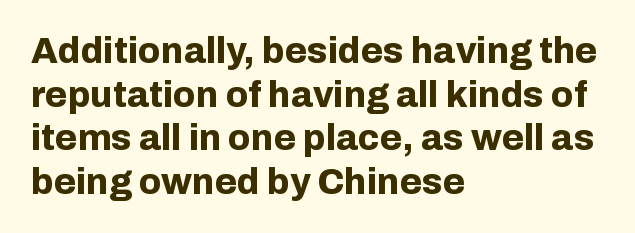
{"serif": "no", "italic": "no", "bold": "yes", "weight": "bold", "width": "normal", "stroke_contrast": "low", "x_height": "medium", "monospaced": "no", "underline": "no", "align": "left", "line_spacing_ratio": 1.21, "letter_spacing": "normal", "letter_spacing_em": 0.0, "glyph_px": 36}
